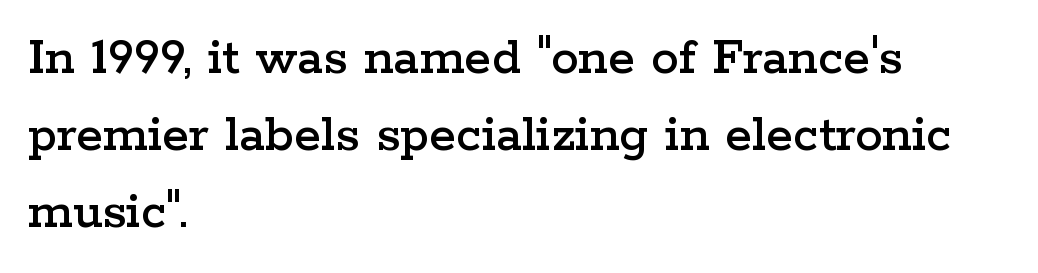
Q: Is the text italic (slanted)? A: No, it is upright.
Q: Is the typeface a serif or a sans-serif typeface? A: Serif.
Q: Is the text underlined? A: No.
Q: How is the paragraph aligned? A: Left-aligned.
Q: Is the spacing between letters normal or unusually wide? A: Normal.
Q: Is the spacing between lines tight, normal or loose? A: Normal.
Q: Width (condensed, normal, or wide)? A: Wide.
Q: Stroke contrast? A: Low.
Q: x-height? A: Medium.
Q: Monospaced? A: No.
